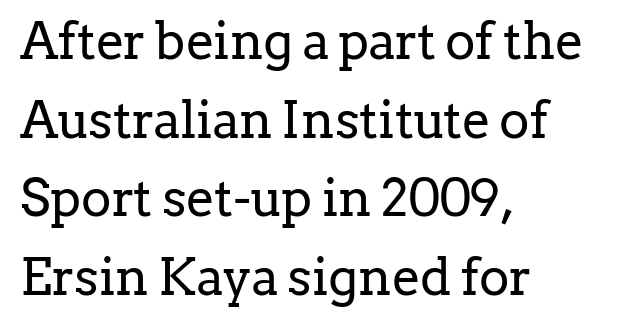
The image shows 51 px regular-weight serif type, upright; set left-aligned, normal line spacing (1.54x), normal letter spacing, not underlined; low stroke contrast and a medium x-height.
